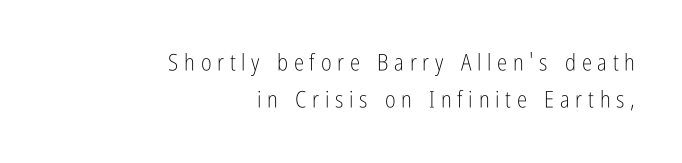
The image shows 23 px text type, upright; set right-aligned, normal line spacing (1.59x), unusually wide letter spacing (+0.25 em), not underlined.
